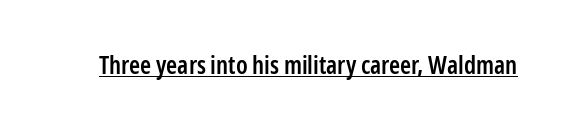
The letters sit at their default tracking, neither squeezed nor spread. On the weight axis this lands at semibold, roughly 600. Somebody hit Ctrl+U on this one — the words are underlined. In terms of posture, this sample is upright.
